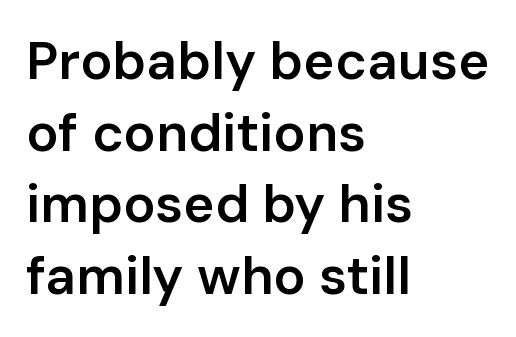
Decoration check: the copy has no underline. The typography opts for an upright posture over an oblique one. If you measured baseline to baseline, you'd find a middling distance. The tracking reads as untouched default to a designer's eye. Check where the strokes stop: nothing finishes them off — pure sans. This sample is left-justified, so line endings fall wherever the words run out.
